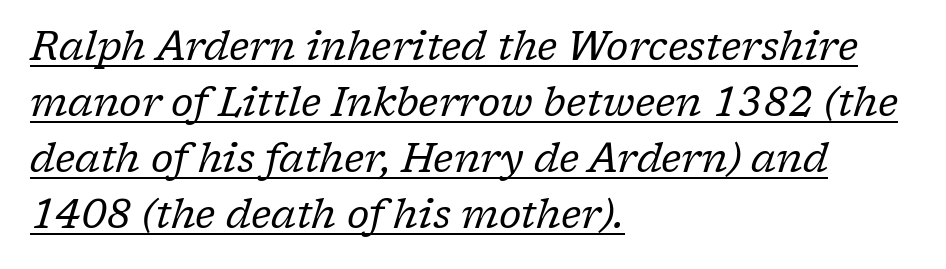
The image shows 40 px regular-weight serif type, italic (leaning right); set left-aligned, normal line spacing (1.4x), normal letter spacing, underlined; low stroke contrast and a medium x-height.
